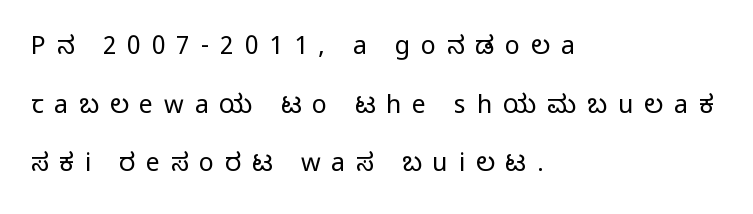
The image shows 25 px text type, upright; set left-aligned, loose line spacing (2.35x), unusually wide letter spacing (+0.43 em), not underlined.
